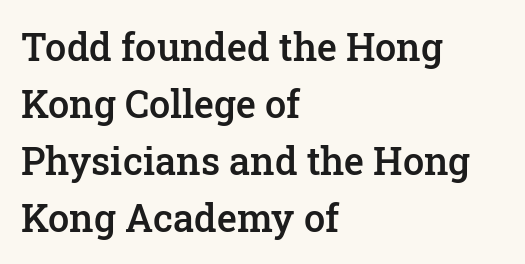
The image shows 38 px semibold serif type, upright; set left-aligned, normal line spacing (1.5x), normal letter spacing, not underlined; low stroke contrast and a medium x-height.
